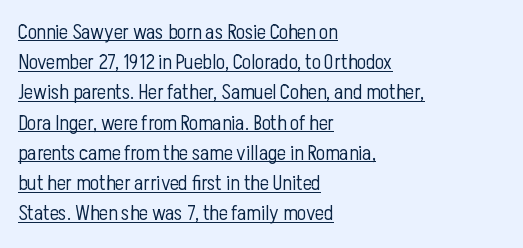
{"italic": "no", "bold": "no", "underline": "yes", "align": "left", "line_spacing": "normal", "line_spacing_ratio": 1.44, "letter_spacing": "normal", "letter_spacing_em": 0.0, "glyph_px": 21}
